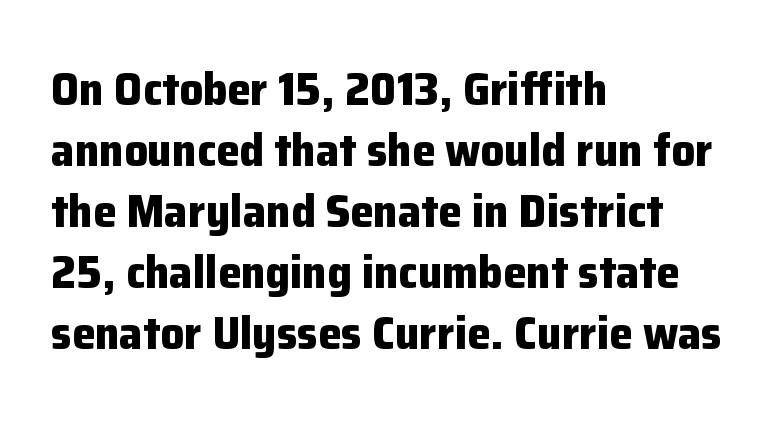
Is this a sans? Yes — the strokes have no serifs. The letters stand upright; this is a roman face. Character widths vary here, with narrow letters taking less room than wide ones. Casual observation: everything's shoved over to the left. Default kerning and tracking; the words read as compact shapes. The passage shown is not underscored anywhere.
